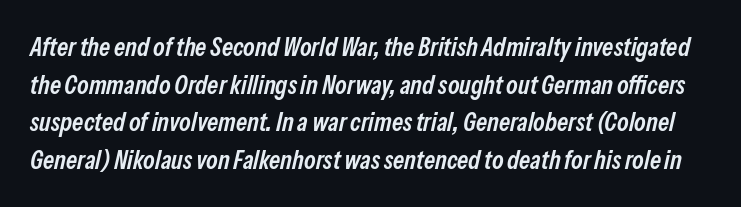
{"italic": "yes", "lean": "right", "slant_degrees": 13, "bold": "semi", "underline": "no", "line_spacing": "normal", "line_spacing_ratio": 1.45, "letter_spacing": "normal", "letter_spacing_em": 0.0, "glyph_px": 26}
